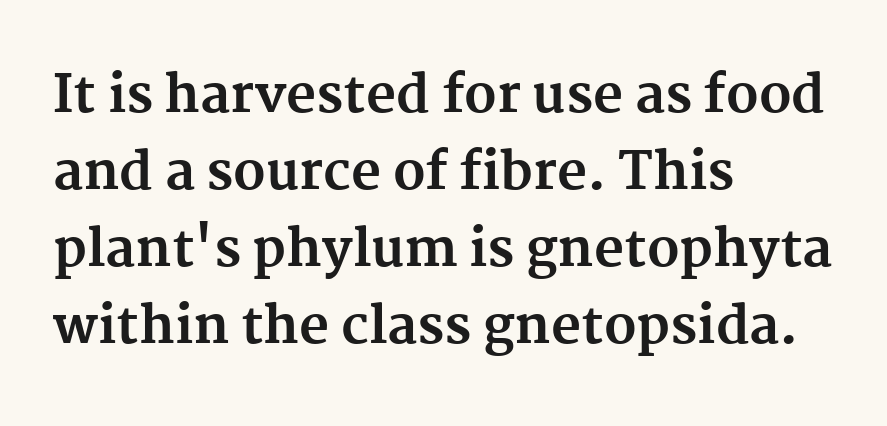
{"serif": "yes", "italic": "no", "bold": "yes", "weight": "bold", "width": "normal", "stroke_contrast": "medium", "x_height": "medium", "monospaced": "no", "underline": "no", "align": "left", "line_spacing": "normal", "line_spacing_ratio": 1.48, "letter_spacing": "normal", "letter_spacing_em": 0.0, "glyph_px": 52}
